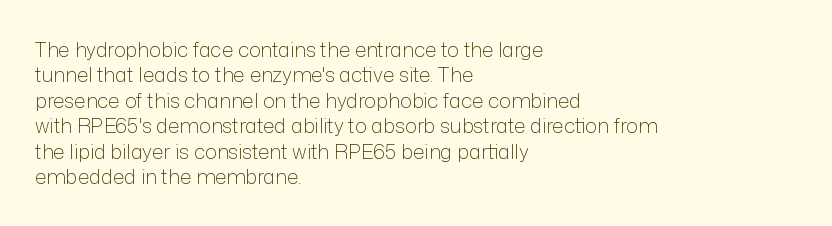
The image shows 20 px text type, upright; set left-aligned, normal line spacing (1.27x), normal letter spacing, not underlined.
